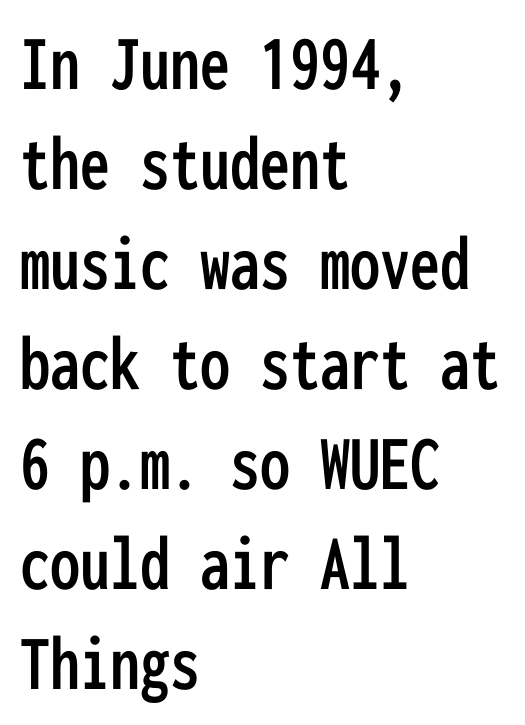
{"serif": "no", "italic": "no", "width": "condensed", "stroke_contrast": "low", "x_height": "medium", "monospaced": "yes", "underline": "no", "align": "left", "line_spacing": "normal", "line_spacing_ratio": 1.25, "letter_spacing": "normal", "letter_spacing_em": 0.0, "glyph_px": 80}
